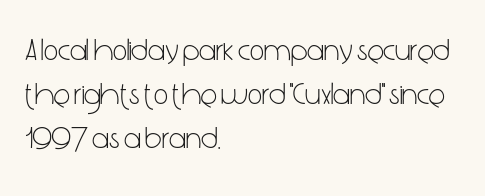
Weight: regular or lighter. Do the characters align in a grid? No, the font is proportional. Descenders are the only things crossing below the line. A roman cut, with each character standing at attention.
